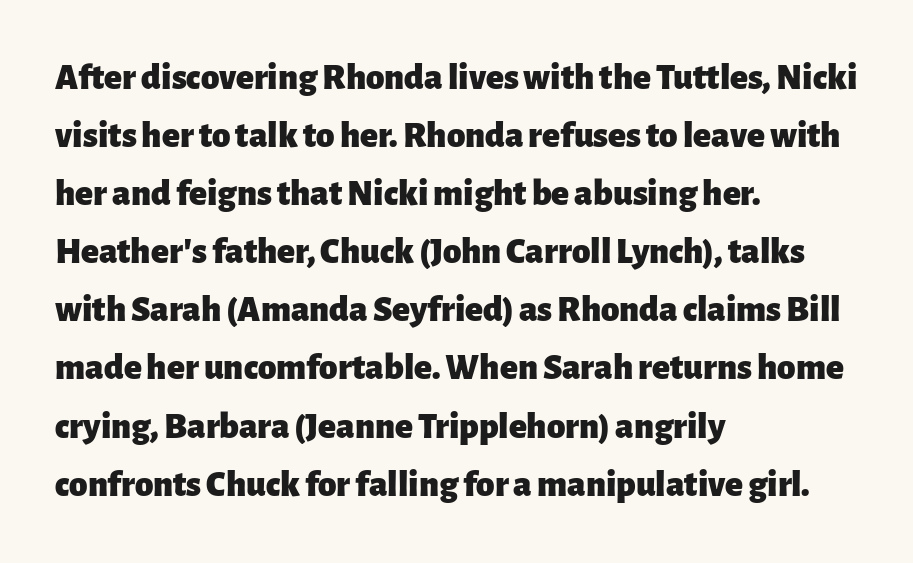
The image shows 37 px heavy sans-serif type, upright; set left-aligned, normal line spacing (1.57x), normal letter spacing, not underlined; low stroke contrast and a medium x-height.
